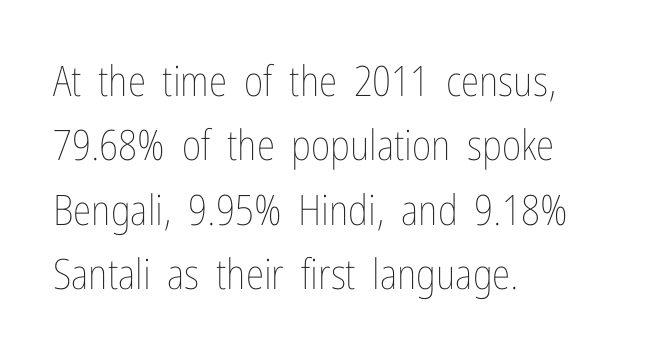
You could not count columns in this text — the font is proportionally spaced. These lines sit exactly where default settings would place them. Each line starts at the same left margin while the right side varies. The type is set solid horizontally, with unmodified tracking. The foot of each line stays bare and open.
